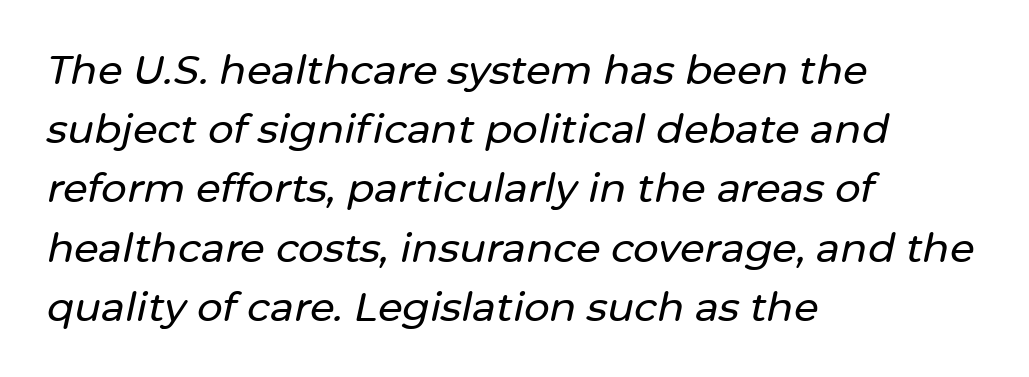
Here the designer chose a conventional face with non-uniform glyph widths. Line beginnings align vertically; line endings do not. Descenders hang freely into open space. This sample uses plain, unmodified letter spacing.
